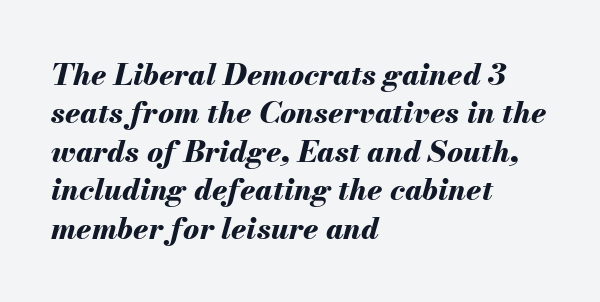
How heavy is the stroke? Heavy — this is a bold. Quick note: interline space is typical. When letters slant like this, we call the style italic. Does the copy run flush right? No — it runs flush left.
